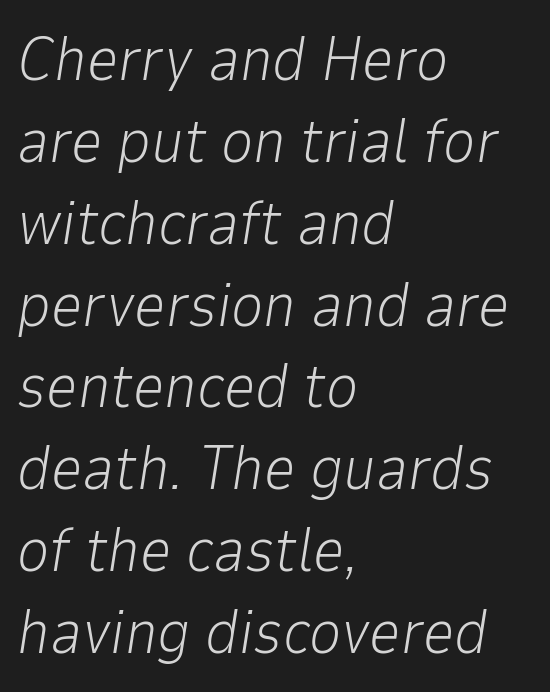
{"italic": "yes", "lean": "right", "slant_degrees": 9, "bold": "no", "weight": "light", "width": "normal", "stroke_contrast": "low", "x_height": "medium", "monospaced": "no", "underline": "no", "align": "left", "line_spacing": "normal", "line_spacing_ratio": 1.32, "letter_spacing": "normal", "letter_spacing_em": 0.0, "glyph_px": 62}
